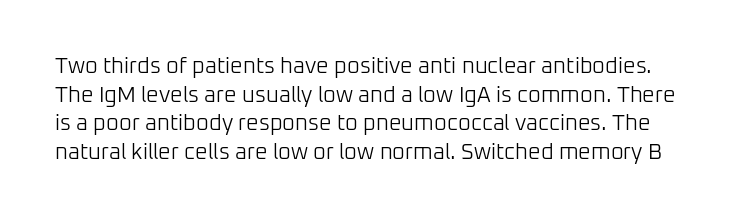
{"italic": "no", "bold": "no", "underline": "no", "line_spacing": "normal", "line_spacing_ratio": 1.3, "letter_spacing": "normal", "letter_spacing_em": 0.0, "glyph_px": 22}
